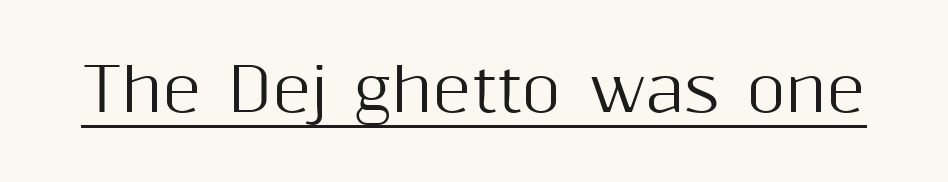
Q: Is the text italic (slanted)? A: No, it is upright.
Q: Is the typeface a serif or a sans-serif typeface? A: Sans-serif.
Q: Is the text underlined? A: Yes.
Q: Is the spacing between letters normal or unusually wide? A: Normal.
Q: Width (condensed, normal, or wide)? A: Normal.
Q: Stroke contrast? A: Medium.
Q: x-height? A: Medium.
Q: Monospaced? A: No.
